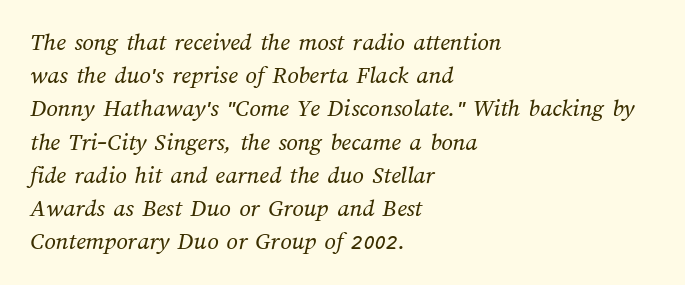
{"bold": "no", "underline": "no", "align": "left", "line_spacing": "normal", "line_spacing_ratio": 1.33, "letter_spacing": "normal", "letter_spacing_em": 0.0, "glyph_px": 25}
